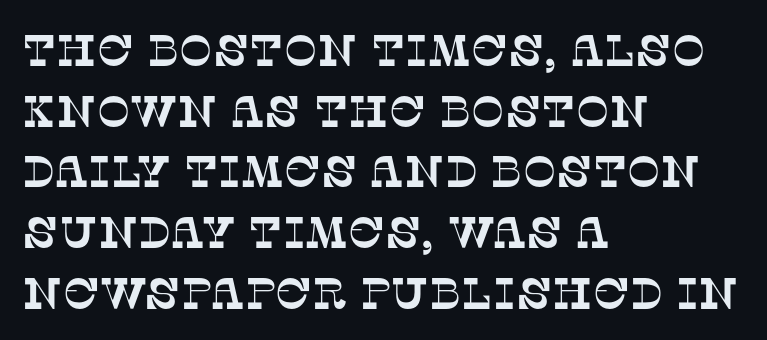
{"serif": "yes", "width": "normal", "stroke_contrast": "low", "x_height": "large", "monospaced": "no", "underline": "no", "align": "left", "line_spacing": "normal", "line_spacing_ratio": 1.38, "letter_spacing": "normal", "letter_spacing_em": 0.0, "glyph_px": 44}
